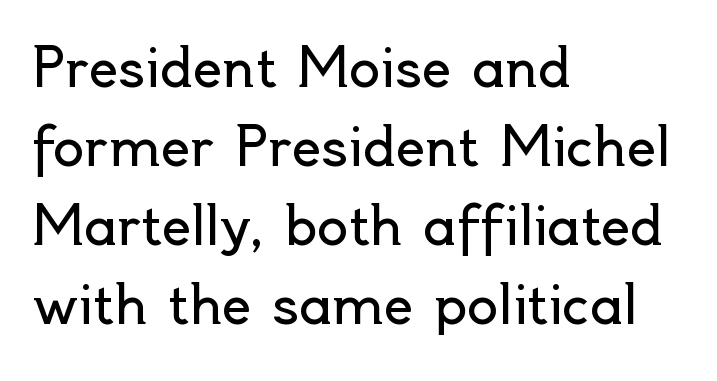
The image shows 52 px regular-weight sans-serif type, upright; set left-aligned, normal line spacing (1.52x), normal letter spacing, not underlined; a small x-height.
